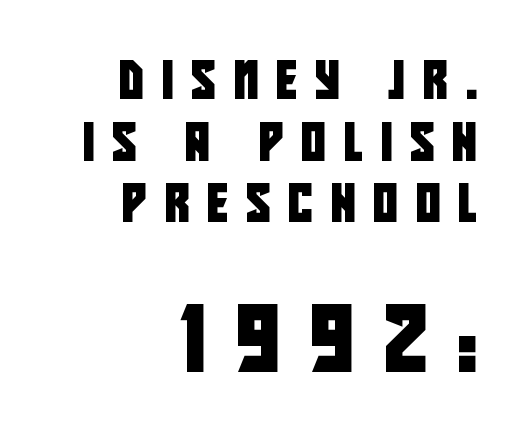
The image shows 66 px condensed sans-serif type; set right-aligned, normal line spacing (1.62x), unusually wide letter spacing (+0.47 em), not underlined; the second (bottom) block is 1.74x larger; low stroke contrast and a large x-height.
